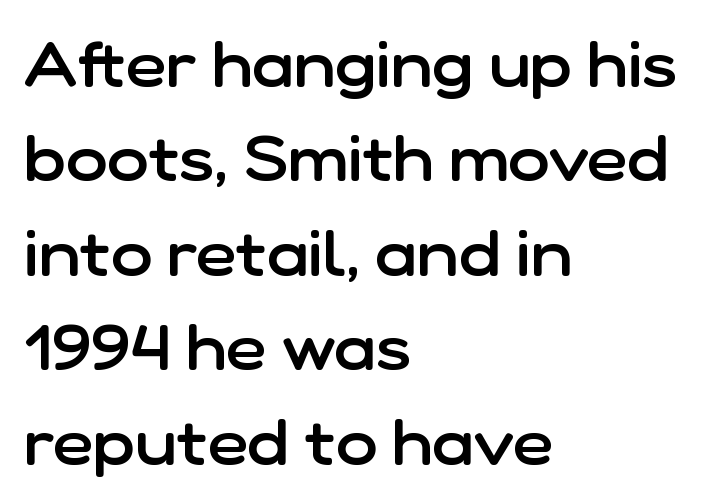
The image shows 63 px semibold sans-serif type, upright; set left-aligned, normal line spacing (1.5x), normal letter spacing, not underlined; low stroke contrast and a medium x-height.
